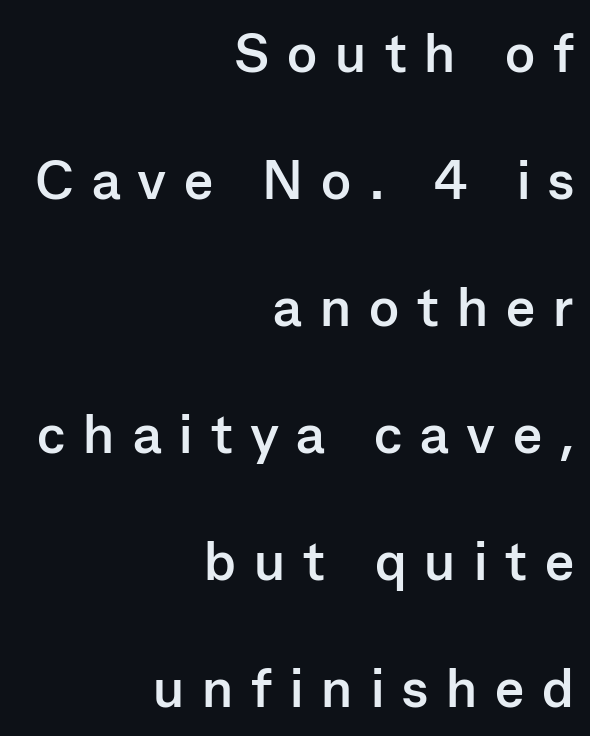
The image shows 55 px semibold sans-serif type, upright; set right-aligned, loose line spacing (2.31x), unusually wide letter spacing (+0.33 em), not underlined; low stroke contrast and a medium x-height.
